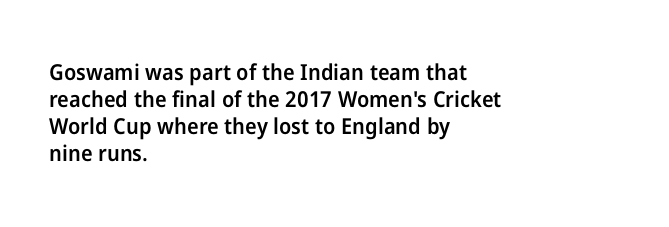
{"italic": "no", "bold": "semi", "underline": "no", "align": "left", "line_spacing_ratio": 1.22, "letter_spacing": "normal", "letter_spacing_em": 0.0, "glyph_px": 22}
